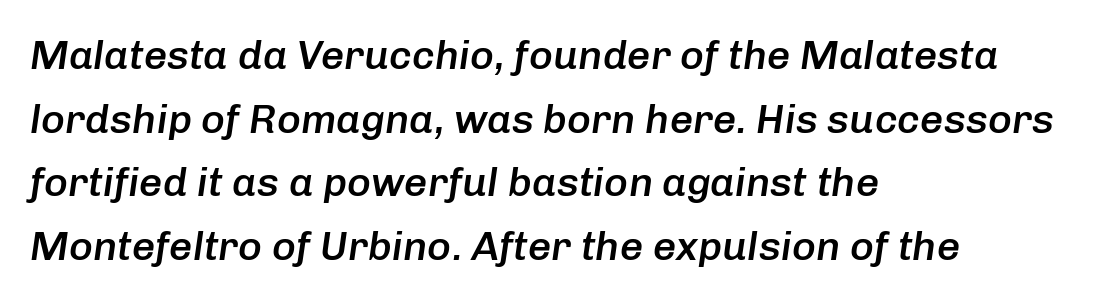
{"italic": "yes", "lean": "right", "slant_degrees": 8, "bold": "semi", "weight": "semibold", "width": "normal", "stroke_contrast": "low", "x_height": "medium", "monospaced": "no", "underline": "no", "align": "left", "line_spacing": "normal", "line_spacing_ratio": 1.55, "letter_spacing": "normal", "letter_spacing_em": 0.0, "glyph_px": 41}
